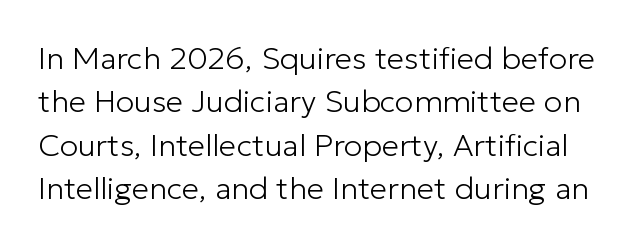
The image shows 31 px light sans-serif type, upright; set normal line spacing (1.4x), normal letter spacing, not underlined; low stroke contrast and a medium x-height.
